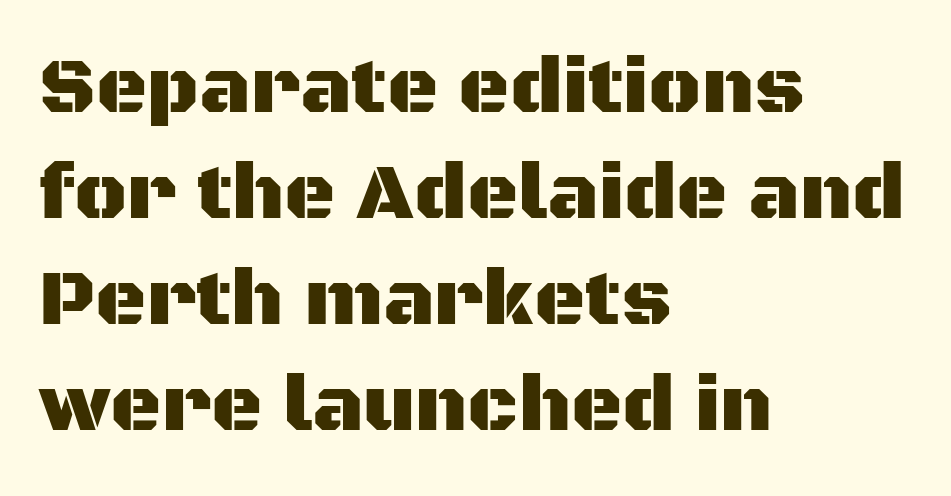
{"serif": "no", "italic": "no", "width": "normal", "stroke_contrast": "medium", "x_height": "large", "monospaced": "no", "underline": "no", "align": "left", "line_spacing": "normal", "line_spacing_ratio": 1.34, "letter_spacing": "normal", "letter_spacing_em": 0.0, "glyph_px": 79}
